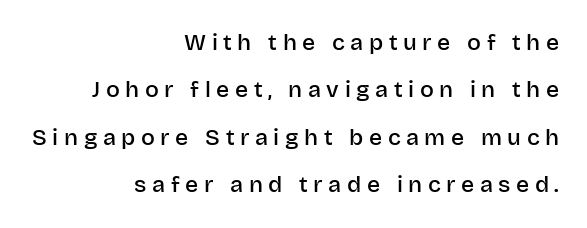
Q: Is the text bold? A: Semi-bold.
Q: Is the text italic (slanted)? A: No, it is upright.
Q: Is the text underlined? A: No.
Q: How is the paragraph aligned? A: Right-aligned.
Q: Is the spacing between letters normal or unusually wide? A: Unusually wide.
Q: Is the spacing between lines tight, normal or loose? A: Loose.
